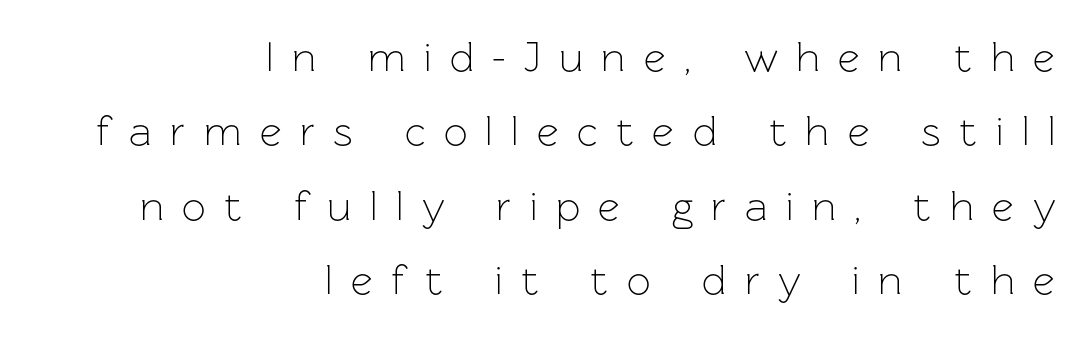
{"serif": "no", "italic": "no", "bold": "no", "weight": "light", "width": "normal", "stroke_contrast": "low", "x_height": "medium", "monospaced": "no", "underline": "no", "align": "right", "line_spacing_ratio": 1.77, "letter_spacing": "wide", "letter_spacing_em": 0.44, "glyph_px": 42}
